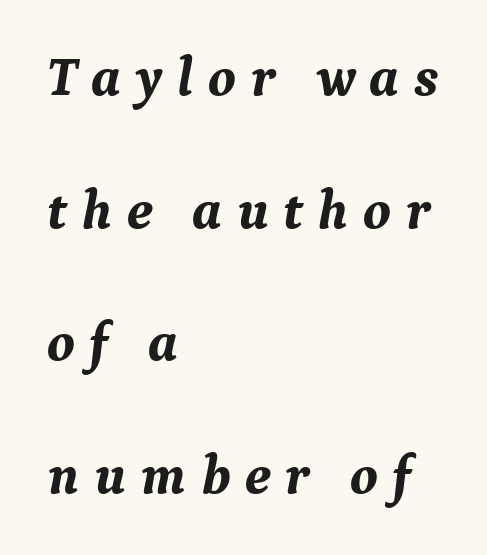
This rendering widens character spacing well past its baseline value. Short and long lines alike share a common starting point at left. Strong, thick strokes mark this as bold type. The vertical gap from one line to the next is large.
